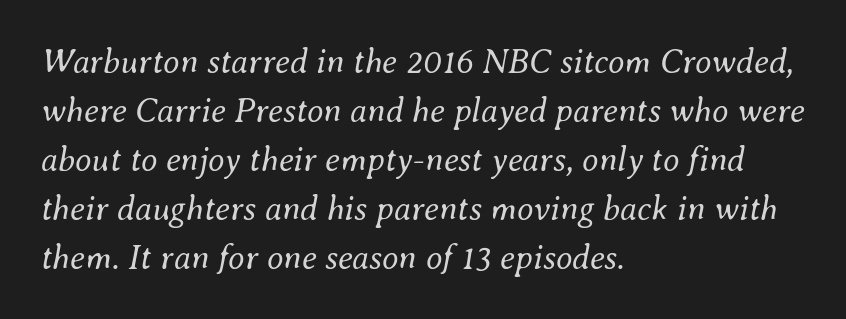
Q: Is the text bold? A: No.
Q: Is the text italic (slanted)? A: Yes, it leans right by about 8 degrees.
Q: Is the text underlined? A: No.
Q: How is the paragraph aligned? A: Left-aligned.
Q: Is the spacing between letters normal or unusually wide? A: Normal.
Q: Is the spacing between lines tight, normal or loose? A: Normal.
Q: Width (condensed, normal, or wide)? A: Normal.
Q: Stroke contrast? A: Medium.
Q: x-height? A: Small.
Q: Monospaced? A: No.
